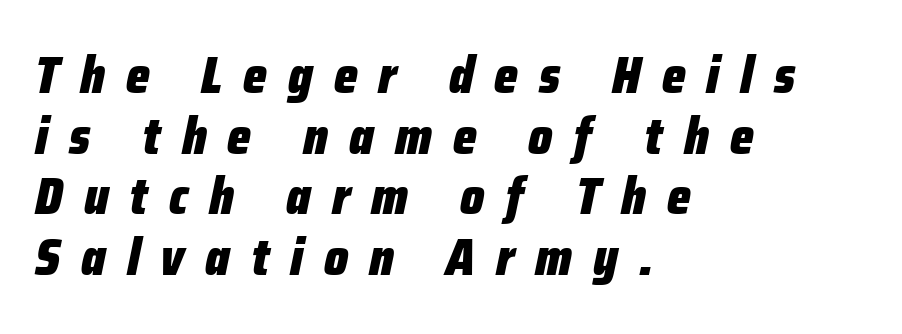
{"italic": "yes", "lean": "right", "slant_degrees": 12, "bold": "yes", "weight": "heavy", "width": "condensed", "stroke_contrast": "low", "x_height": "medium", "monospaced": "no", "underline": "no", "align": "left", "line_spacing_ratio": 1.19, "letter_spacing": "wide", "letter_spacing_em": 0.41, "glyph_px": 51}
